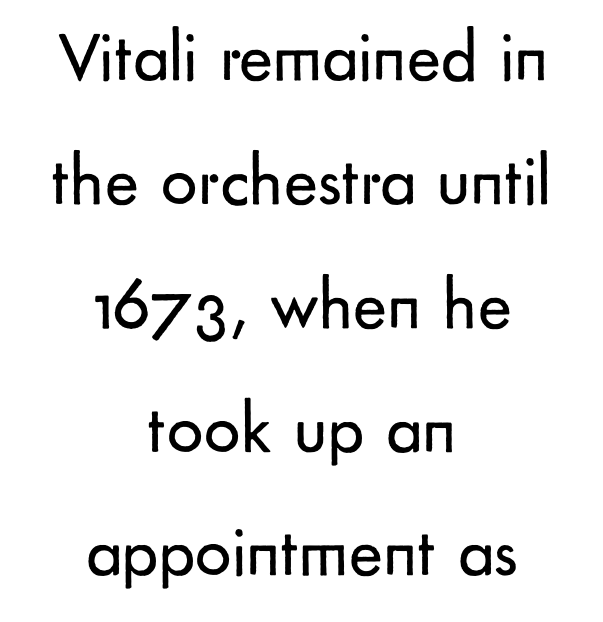
Q: Is the text bold? A: No.
Q: Is the text italic (slanted)? A: No, it is upright.
Q: Is the typeface a serif or a sans-serif typeface? A: Sans-serif.
Q: Is the text underlined? A: No.
Q: How is the paragraph aligned? A: Centered.
Q: Is the spacing between letters normal or unusually wide? A: Normal.
Q: Width (condensed, normal, or wide)? A: Normal.
Q: Stroke contrast? A: Low.
Q: x-height? A: Small.
Q: Monospaced? A: No.
